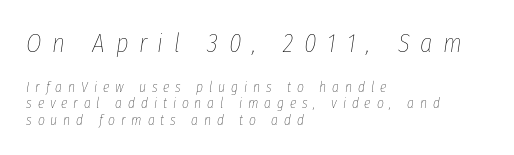
The image shows 27 px text type, italic (leaning right); set left-aligned, tight line spacing (1.09x), unusually wide letter spacing (+0.39 em), not underlined; the first (top) block is 1.8x larger.
